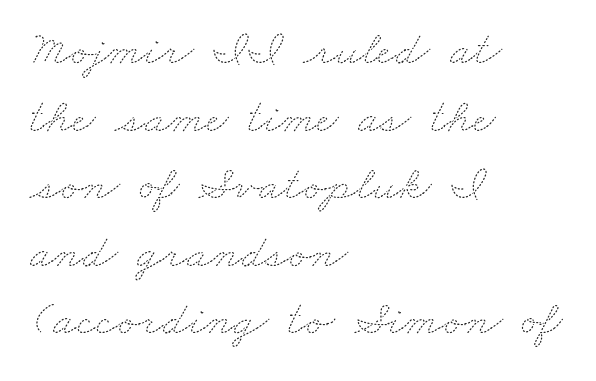
The image shows 49 px thin, wide type; set left-aligned, normal line spacing (1.38x), normal letter spacing, not underlined; medium stroke contrast and a small x-height.
